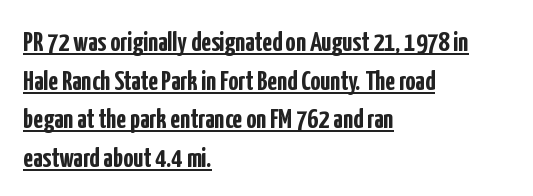
Q: Is the text bold? A: Yes.
Q: Is the text italic (slanted)? A: No, it is upright.
Q: Is the typeface a serif or a sans-serif typeface? A: Sans-serif.
Q: Is the text underlined? A: Yes.
Q: How is the paragraph aligned? A: Left-aligned.
Q: Is the spacing between letters normal or unusually wide? A: Normal.
Q: Is the spacing between lines tight, normal or loose? A: Normal.
Q: Width (condensed, normal, or wide)? A: Condensed.
Q: Stroke contrast? A: Low.
Q: x-height? A: Medium.
Q: Monospaced? A: No.
